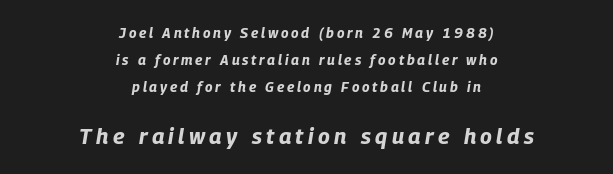
{"italic": "yes", "lean": "right", "slant_degrees": 9, "bold": "yes", "underline": "no", "align": "center", "line_spacing": "loose", "line_spacing_ratio": 1.92, "letter_spacing": "wide", "letter_spacing_em": 0.2, "larger_block": "second", "size_ratio": 1.57, "glyph_px": 22}
